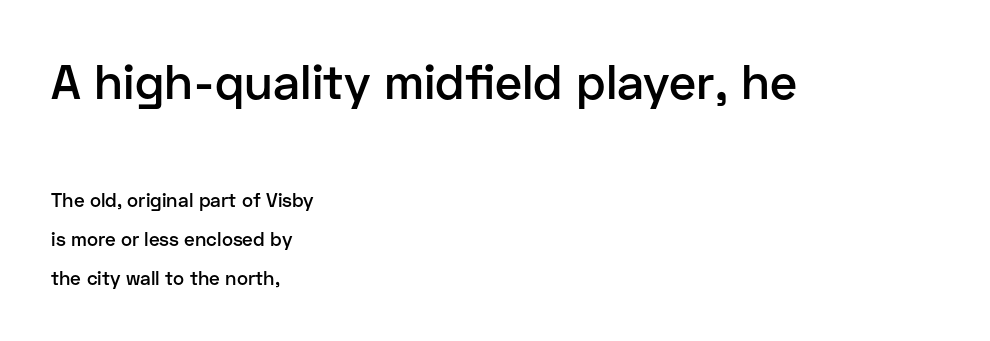
The image shows 48 px semibold sans-serif type, upright; set left-aligned, loose line spacing (2.05x), normal letter spacing, not underlined; the first (top) block is 2.53x larger; low stroke contrast and a medium x-height.
